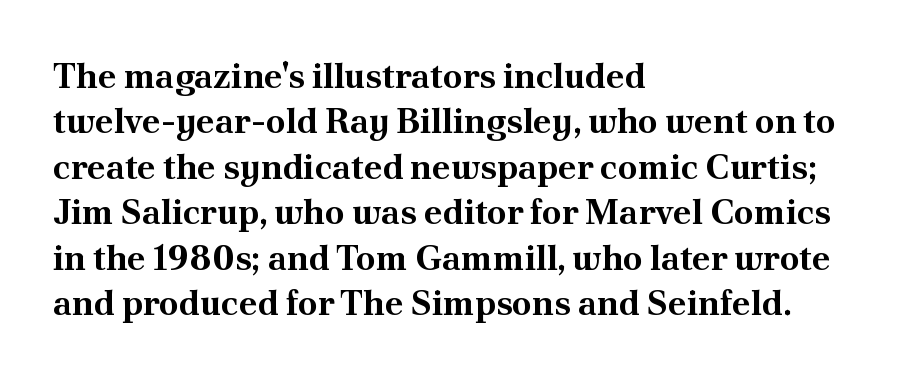
The image shows 35 px bold serif type, upright; set left-aligned, normal line spacing (1.3x), normal letter spacing, not underlined; medium stroke contrast and a small x-height.
